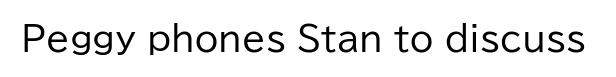
Q: Is the text bold? A: No.
Q: Is the text italic (slanted)? A: No, it is upright.
Q: Is the typeface a serif or a sans-serif typeface? A: Sans-serif.
Q: Is the text underlined? A: No.
Q: Is the spacing between letters normal or unusually wide? A: Normal.
Q: Width (condensed, normal, or wide)? A: Normal.
Q: Stroke contrast? A: Low.
Q: x-height? A: Medium.
Q: Monospaced? A: No.
